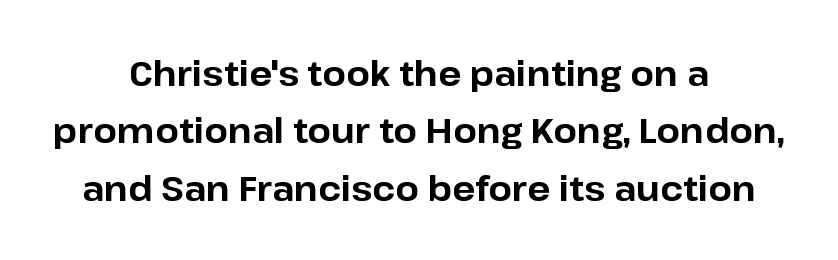
Q: Is the text bold? A: Yes.
Q: Is the text italic (slanted)? A: No, it is upright.
Q: Is the typeface a serif or a sans-serif typeface? A: Sans-serif.
Q: Is the text underlined? A: No.
Q: How is the paragraph aligned? A: Centered.
Q: Is the spacing between letters normal or unusually wide? A: Normal.
Q: Is the spacing between lines tight, normal or loose? A: Normal.
Q: Width (condensed, normal, or wide)? A: Normal.
Q: Stroke contrast? A: Low.
Q: x-height? A: Medium.
Q: Monospaced? A: No.
